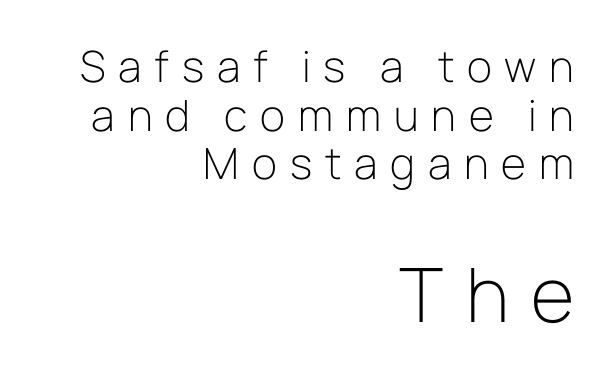
The image shows 75 px light sans-serif type, upright; set right-aligned, tight line spacing (1.13x), unusually wide letter spacing (+0.3 em), not underlined; the second (bottom) block is 1.74x larger; low stroke contrast and a medium x-height.
